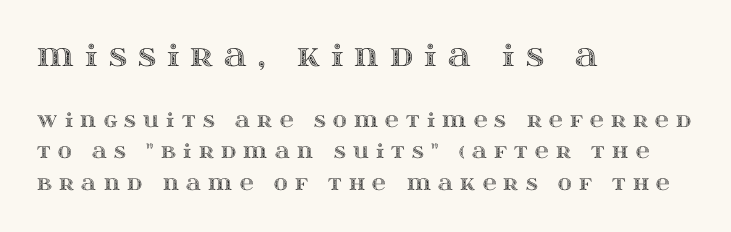
The image shows 29 px wide type, upright; set left-aligned, normal line spacing (1.65x), unusually wide letter spacing (+0.38 em), not underlined; the first (top) block is 1.53x larger; a large x-height.
